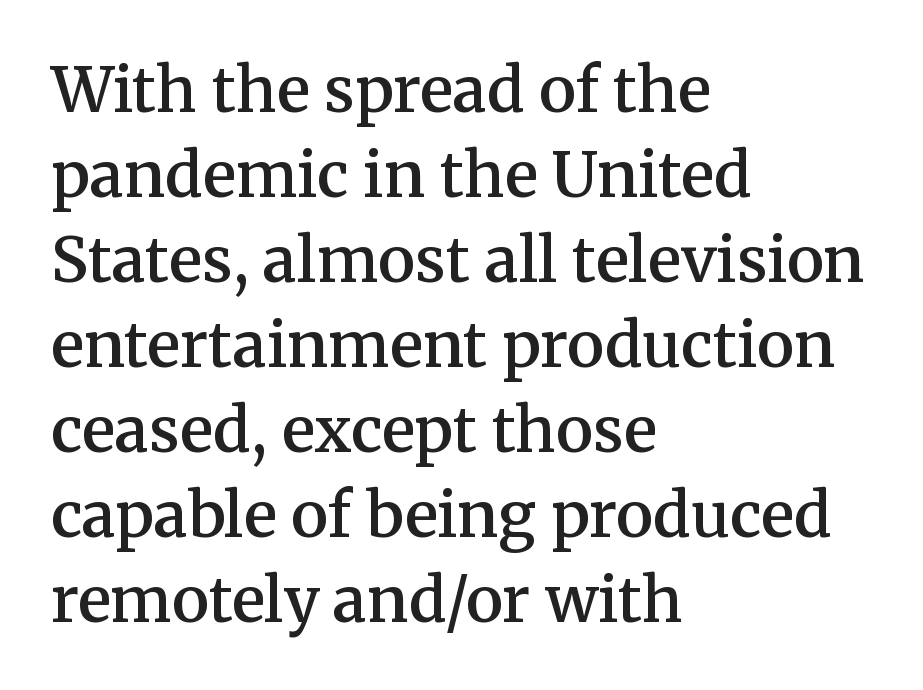
The image shows 62 px semibold serif type, upright; set left-aligned, normal line spacing (1.37x), normal letter spacing, not underlined; medium stroke contrast and a medium x-height.
